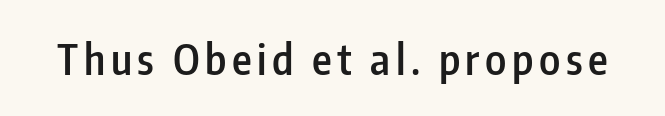
{"serif": "no", "italic": "no", "bold": "semi", "weight": "semibold", "width": "condensed", "stroke_contrast": "low", "x_height": "medium", "monospaced": "no", "underline": "no", "glyph_px": 42}
